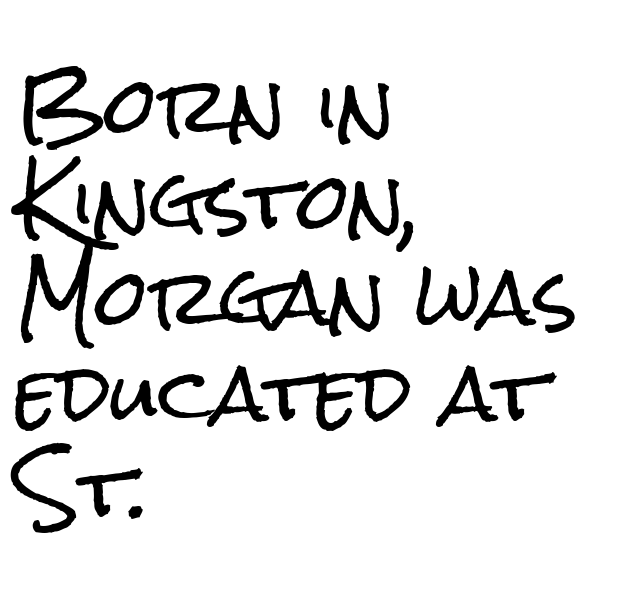
{"serif": "no", "italic": "no", "width": "condensed", "stroke_contrast": "low", "x_height": "medium", "monospaced": "no", "underline": "no", "align": "left", "line_spacing": "normal", "line_spacing_ratio": 1.28, "letter_spacing": "normal", "letter_spacing_em": 0.0, "glyph_px": 75}
